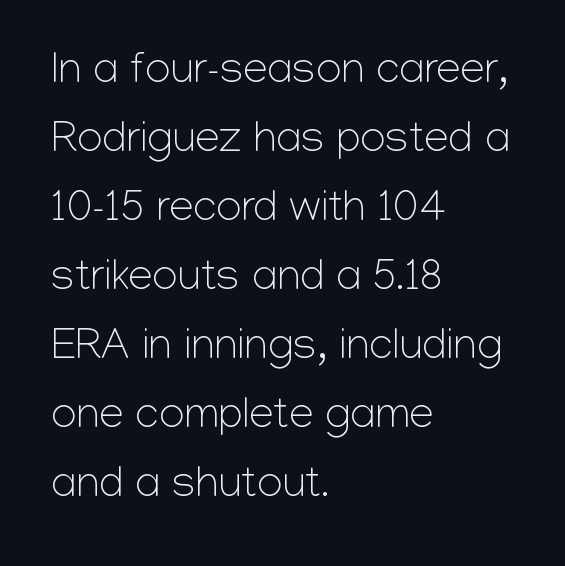
The image shows 44 px light sans-serif type, upright; set left-aligned, normal line spacing (1.57x), normal letter spacing, not underlined; low stroke contrast and a medium x-height.
